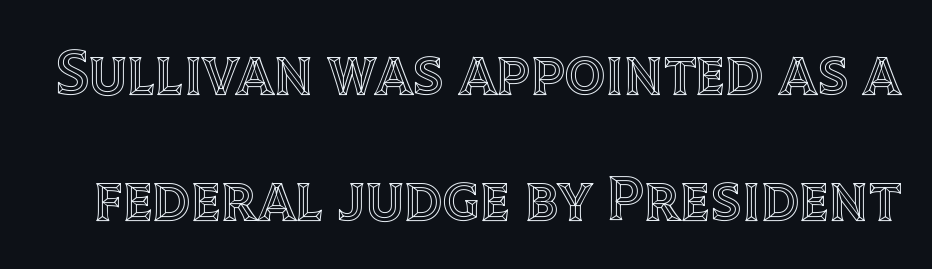
Q: Is the text italic (slanted)? A: No, it is upright.
Q: Is the text underlined? A: No.
Q: Is the spacing between letters normal or unusually wide? A: Normal.
Q: Is the spacing between lines tight, normal or loose? A: Loose.
Q: Width (condensed, normal, or wide)? A: Normal.
Q: x-height? A: Large.
Q: Monospaced? A: No.
